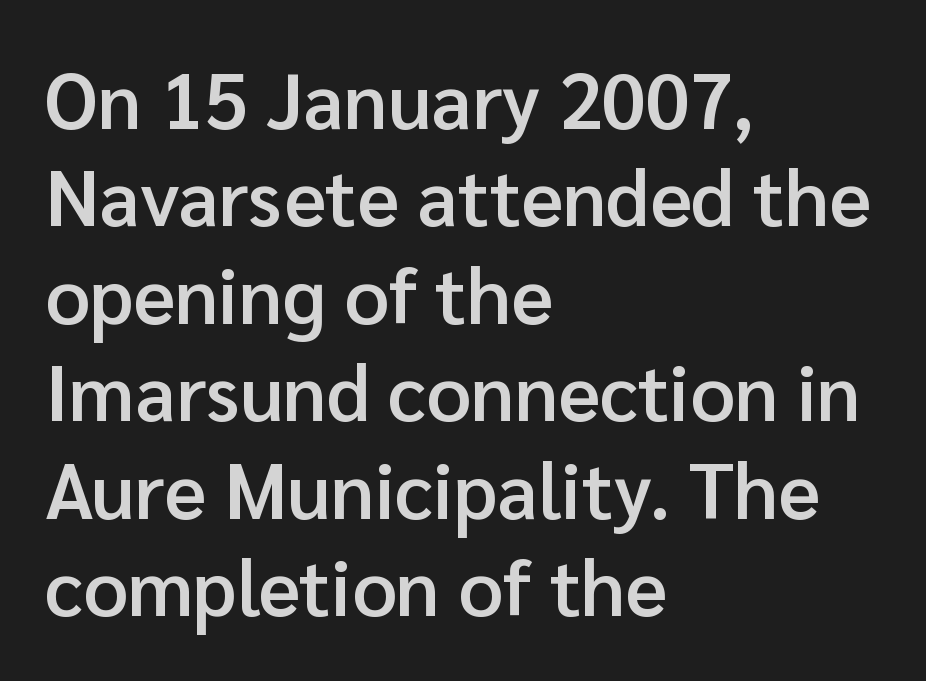
{"serif": "no", "italic": "no", "bold": "semi", "weight": "semibold", "width": "normal", "stroke_contrast": "low", "x_height": "medium", "monospaced": "no", "underline": "no", "align": "left", "line_spacing": "normal", "line_spacing_ratio": 1.25, "letter_spacing": "normal", "letter_spacing_em": 0.0, "glyph_px": 78}
